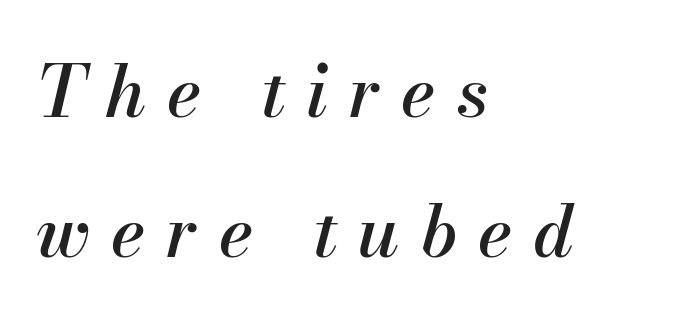
Q: Is the text italic (slanted)? A: Yes, it leans right by about 13 degrees.
Q: Is the text underlined? A: No.
Q: How is the paragraph aligned? A: Left-aligned.
Q: Is the spacing between letters normal or unusually wide? A: Unusually wide.
Q: Is the spacing between lines tight, normal or loose? A: Loose.
Q: Width (condensed, normal, or wide)? A: Normal.
Q: Stroke contrast? A: Medium.
Q: x-height? A: Small.
Q: Monospaced? A: No.
